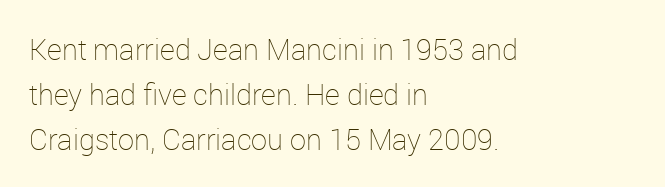
Upright lettering throughout. Weight: in the light-to-regular range. The strip under each line holds only bare page. Every row of glyphs begins at an identical x-position on the left. The passage shown is typed in a proportional face where columns would drift.
